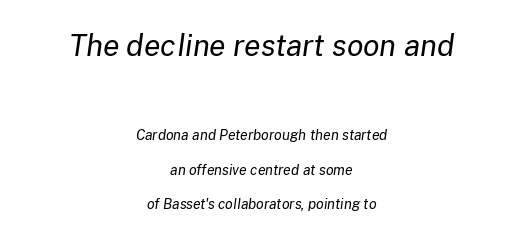
Q: Is the text bold? A: No.
Q: Is the text italic (slanted)? A: Yes, it leans right by about 8 degrees.
Q: Is the text underlined? A: No.
Q: How is the paragraph aligned? A: Centered.
Q: Is the spacing between letters normal or unusually wide? A: Normal.
Q: Is the spacing between lines tight, normal or loose? A: Loose.
Q: Which block of text is set in a larger size, the first (top) or the second (bottom)? A: The first (top) one.
Q: Width (condensed, normal, or wide)? A: Normal.
Q: Stroke contrast? A: Low.
Q: x-height? A: Medium.
Q: Monospaced? A: No.
